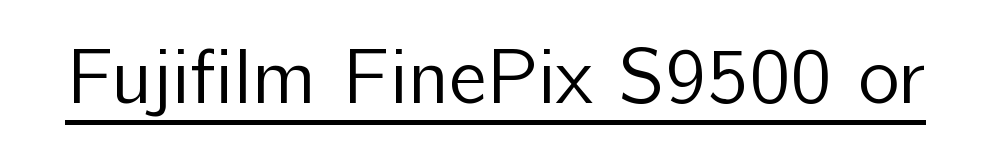
The image shows 79 px regular-weight sans-serif type, upright; set normal letter spacing, underlined; low stroke contrast and a medium x-height.
